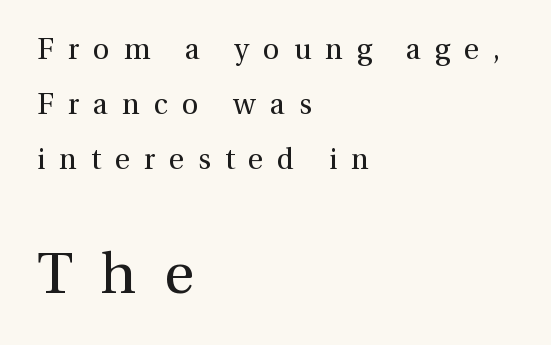
Q: Is the text bold? A: No.
Q: Is the text italic (slanted)? A: No, it is upright.
Q: Is the typeface a serif or a sans-serif typeface? A: Serif.
Q: Is the text underlined? A: No.
Q: How is the paragraph aligned? A: Left-aligned.
Q: Is the spacing between letters normal or unusually wide? A: Unusually wide.
Q: Is the spacing between lines tight, normal or loose? A: Loose.
Q: Which block of text is set in a larger size, the first (top) or the second (bottom)? A: The second (bottom) one.
Q: Width (condensed, normal, or wide)? A: Normal.
Q: x-height? A: Medium.
Q: Monospaced? A: No.
